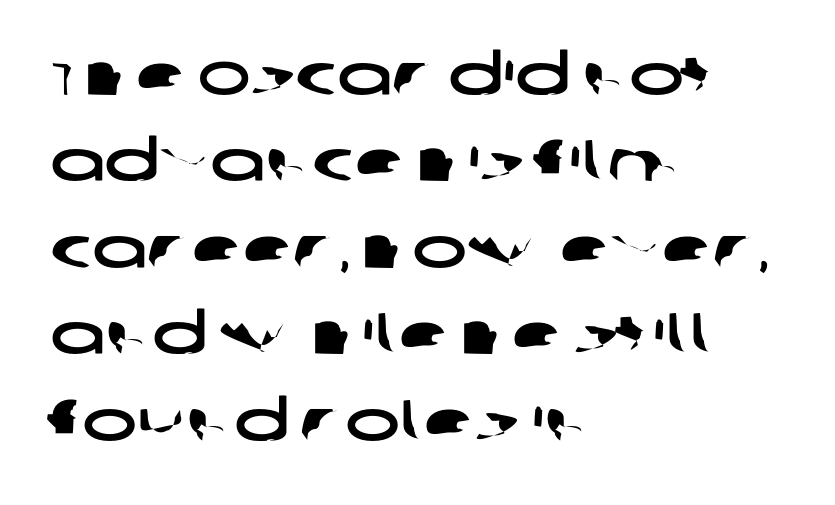
Q: Is the typeface a serif or a sans-serif typeface? A: Sans-serif.
Q: Is the text underlined? A: No.
Q: How is the paragraph aligned? A: Left-aligned.
Q: Is the spacing between letters normal or unusually wide? A: Normal.
Q: Is the spacing between lines tight, normal or loose? A: Normal.
Q: Width (condensed, normal, or wide)? A: Wide.
Q: Stroke contrast? A: Low.
Q: x-height? A: Large.
Q: Monospaced? A: No.
